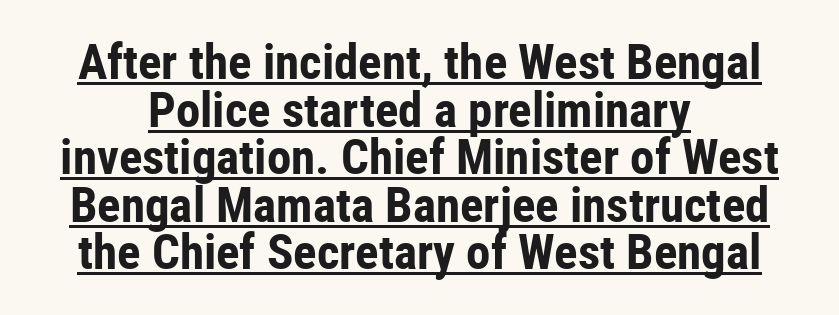
Here the glyphs are tracked normally, forming tight word shapes. A baseline rule has been typeset under these characters. In terms of posture, this sample is upright. Notice how thick the strokes are: this is what a full bold looks like.
